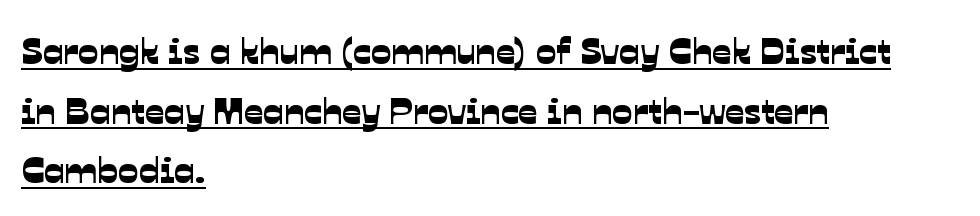
The image shows 38 px sans-serif type; set left-aligned, normal line spacing (1.57x), normal letter spacing, underlined; low stroke contrast and a medium x-height.
